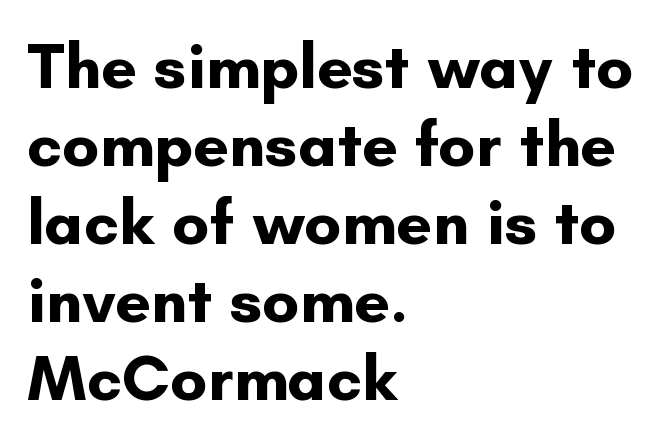
The rendering anchors every line to the left-hand side. When letters stand straight like this, we call the style roman or upright. The letters sit at their default tracking, neither squeezed nor spread. Regarding serifs, this sample does without them.
